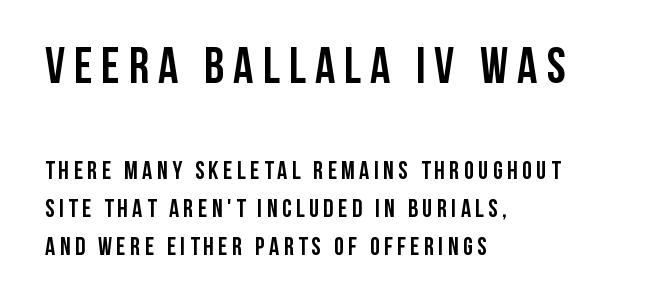
Q: Is the text bold? A: Yes.
Q: Is the text italic (slanted)? A: No, it is upright.
Q: Is the typeface a serif or a sans-serif typeface? A: Sans-serif.
Q: Is the text underlined? A: No.
Q: How is the paragraph aligned? A: Left-aligned.
Q: Is the spacing between lines tight, normal or loose? A: Normal.
Q: Which block of text is set in a larger size, the first (top) or the second (bottom)? A: The first (top) one.
Q: Width (condensed, normal, or wide)? A: Condensed.
Q: Stroke contrast? A: Low.
Q: x-height? A: Large.
Q: Monospaced? A: No.
